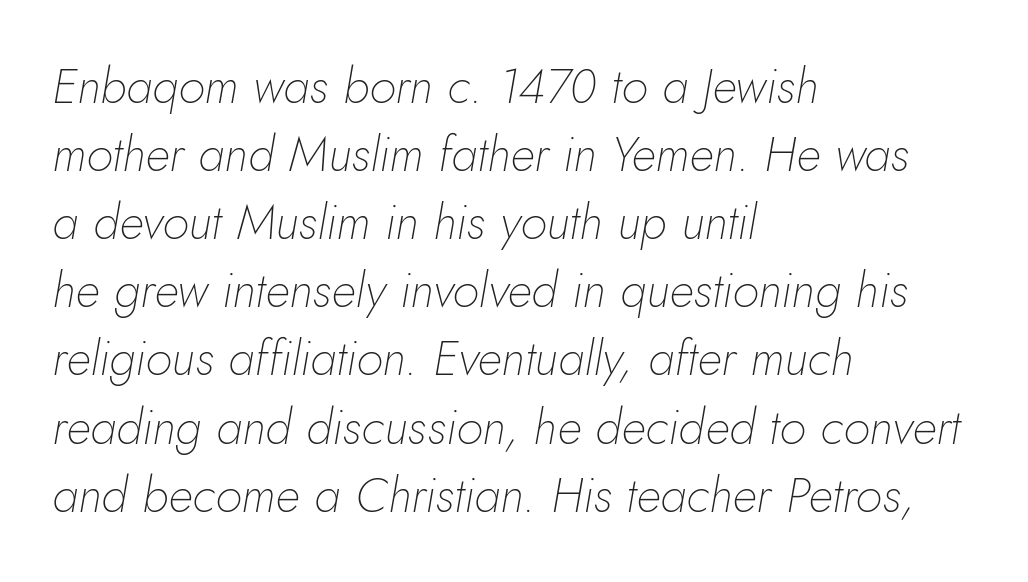
Q: Is the text bold? A: No.
Q: Is the text italic (slanted)? A: Yes, it leans right by about 10 degrees.
Q: Is the text underlined? A: No.
Q: How is the paragraph aligned? A: Left-aligned.
Q: Is the spacing between letters normal or unusually wide? A: Normal.
Q: Is the spacing between lines tight, normal or loose? A: Normal.
Q: Width (condensed, normal, or wide)? A: Normal.
Q: Stroke contrast? A: Low.
Q: x-height? A: Small.
Q: Monospaced? A: No.
